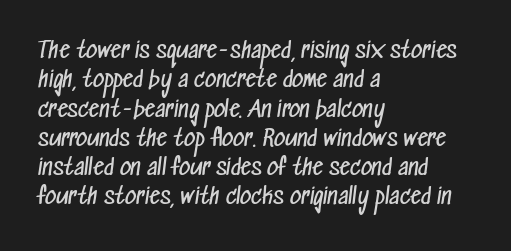
{"bold": "no", "underline": "no", "align": "left", "line_spacing": "normal", "line_spacing_ratio": 1.33, "letter_spacing": "normal", "letter_spacing_em": 0.0, "glyph_px": 22}
